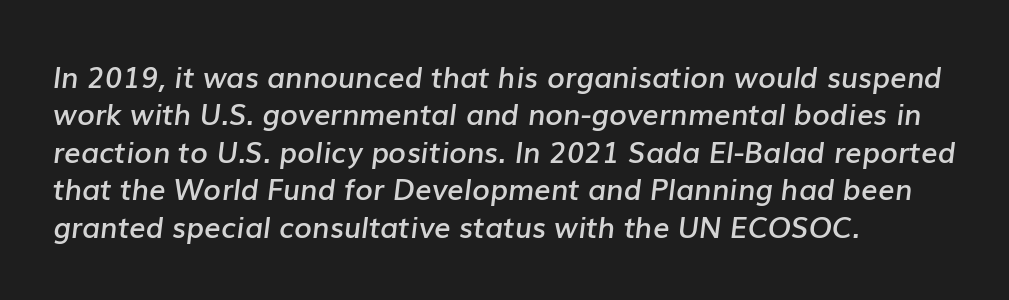
Q: Is the text bold? A: Semi-bold.
Q: Is the text italic (slanted)? A: Yes, it leans right by about 7 degrees.
Q: Is the text underlined? A: No.
Q: How is the paragraph aligned? A: Left-aligned.
Q: Is the spacing between letters normal or unusually wide? A: Normal.
Q: Is the spacing between lines tight, normal or loose? A: Normal.
Q: Width (condensed, normal, or wide)? A: Normal.
Q: Stroke contrast? A: Low.
Q: x-height? A: Medium.
Q: Monospaced? A: No.
